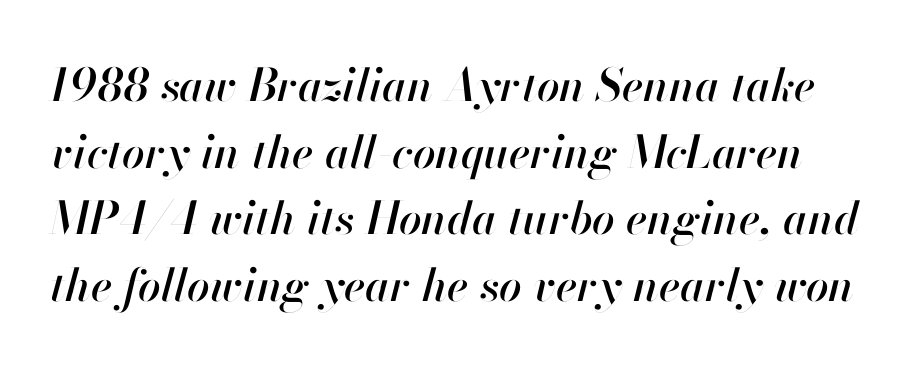
{"italic": "yes", "lean": "right", "slant_degrees": 13, "width": "normal", "stroke_contrast": "high", "x_height": "small", "monospaced": "no", "underline": "no", "line_spacing": "normal", "line_spacing_ratio": 1.48, "letter_spacing": "normal", "letter_spacing_em": 0.0, "glyph_px": 45}
